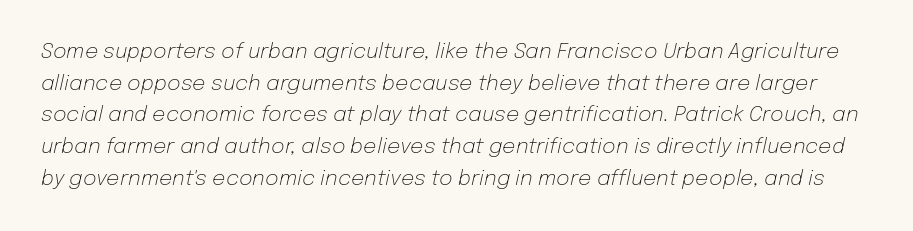
The image shows 21 px text type, italic (leaning right); set normal line spacing (1.51x), normal letter spacing, not underlined.
